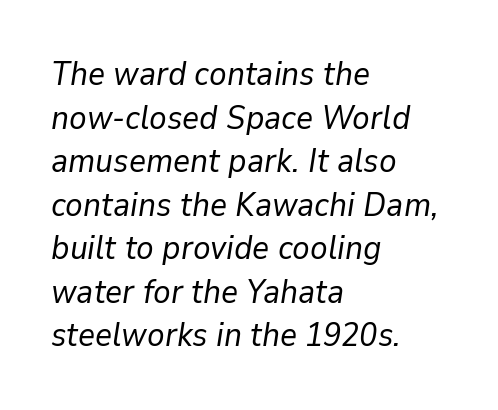
{"italic": "yes", "lean": "right", "slant_degrees": 9, "bold": "no", "weight": "regular", "width": "normal", "stroke_contrast": "low", "x_height": "medium", "monospaced": "no", "underline": "no", "align": "left", "line_spacing": "normal", "line_spacing_ratio": 1.32, "letter_spacing": "normal", "letter_spacing_em": 0.0, "glyph_px": 33}
